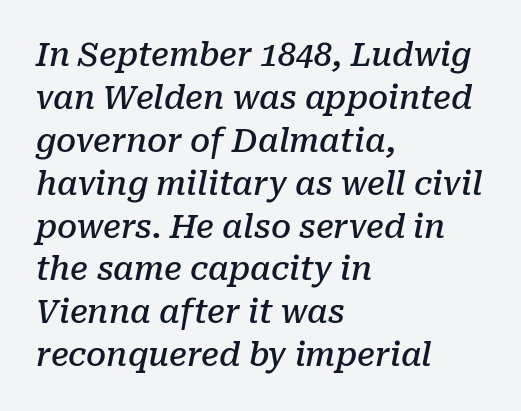
{"serif": "yes", "italic": "yes", "lean": "right", "slant_degrees": 10, "bold": "semi", "weight": "semibold", "width": "normal", "stroke_contrast": "low", "x_height": "medium", "monospaced": "no", "underline": "no", "align": "left", "line_spacing": "normal", "line_spacing_ratio": 1.34, "letter_spacing": "normal", "letter_spacing_em": 0.0, "glyph_px": 32}
